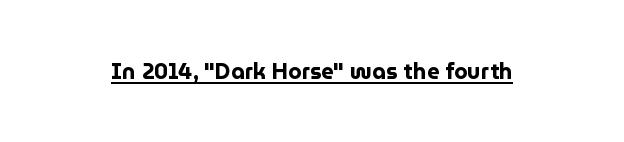
The image shows 22 px bold type, upright; set normal letter spacing, underlined.
